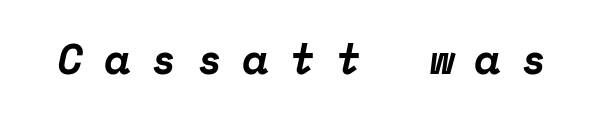
Each letter, wide or thin by design, is forced into the same width here. The axis of the letterforms is tilted away from vertical. A bare baseline throughout the passage. You'd pick this weight for a headline — it's a proper bold. Small tapered or slab feet sit at the stroke ends, so this counts as serif.
